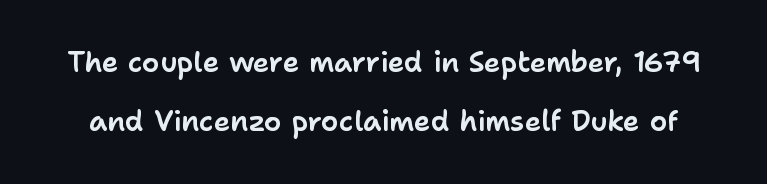
Q: Is the text italic (slanted)? A: No, it is upright.
Q: Is the typeface a serif or a sans-serif typeface? A: Sans-serif.
Q: Is the text underlined? A: No.
Q: Is the spacing between letters normal or unusually wide? A: Normal.
Q: Is the spacing between lines tight, normal or loose? A: Loose.
Q: Width (condensed, normal, or wide)? A: Normal.
Q: Stroke contrast? A: Low.
Q: x-height? A: Medium.
Q: Monospaced? A: No.
